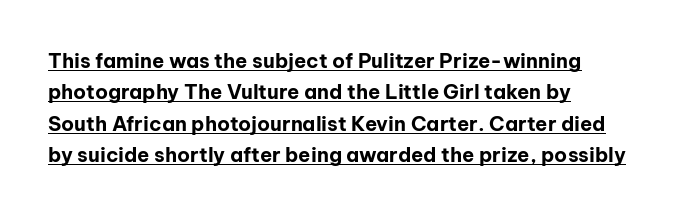
The image shows 20 px bold type, upright; set normal line spacing (1.57x), normal letter spacing, underlined.
